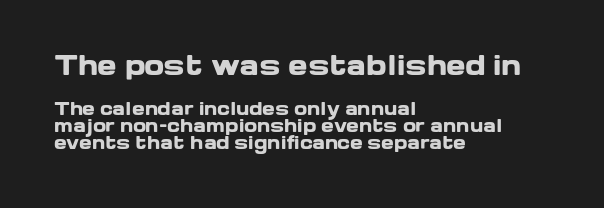
{"italic": "no", "bold": "yes", "underline": "no", "align": "left", "line_spacing": "tight", "line_spacing_ratio": 1.0, "letter_spacing": "normal", "letter_spacing_em": 0.0, "larger_block": "first", "size_ratio": 1.53, "glyph_px": 26}
